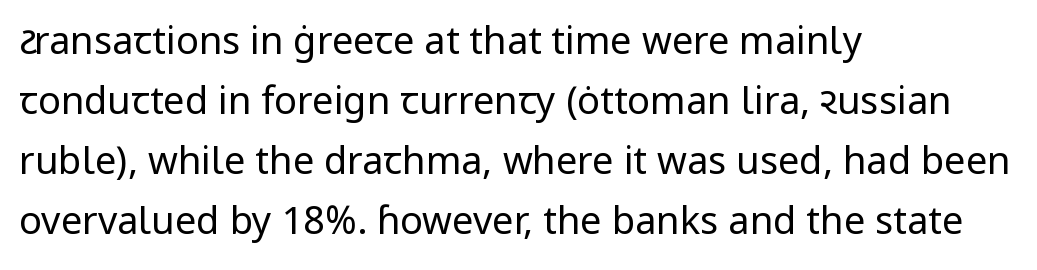
{"serif": "no", "italic": "no", "bold": "no", "weight": "regular", "width": "normal", "stroke_contrast": "low", "x_height": "medium", "monospaced": "no", "underline": "no", "align": "left", "line_spacing": "normal", "line_spacing_ratio": 1.58, "letter_spacing": "normal", "letter_spacing_em": 0.0, "glyph_px": 38}
